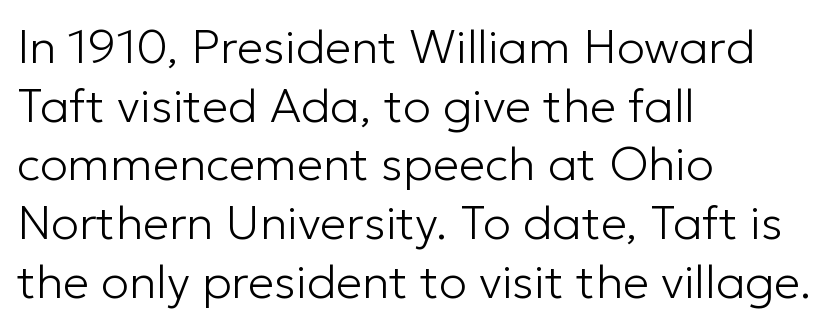
{"serif": "no", "italic": "no", "bold": "no", "weight": "light", "width": "normal", "stroke_contrast": "low", "x_height": "medium", "monospaced": "no", "underline": "no", "align": "left", "line_spacing": "normal", "line_spacing_ratio": 1.25, "letter_spacing": "normal", "letter_spacing_em": 0.0, "glyph_px": 47}
